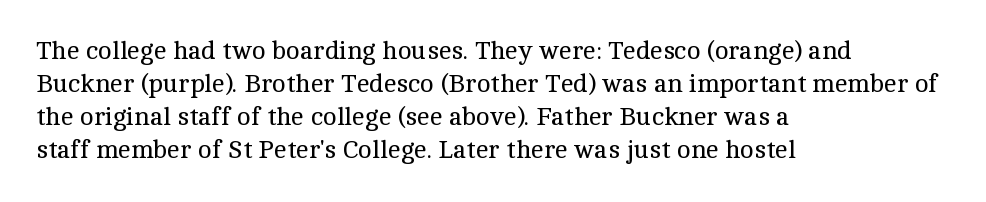
{"italic": "no", "bold": "no", "underline": "no", "align": "left", "line_spacing": "normal", "line_spacing_ratio": 1.27, "letter_spacing": "normal", "letter_spacing_em": 0.0, "glyph_px": 26}
